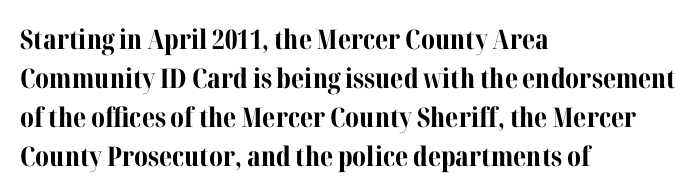
Line starts are locked; line ends wander. On the weight axis this lands at bold, roughly 700. Italic: no, the glyphs are upright roman. Glance below the letters and you will spot only blank space.
